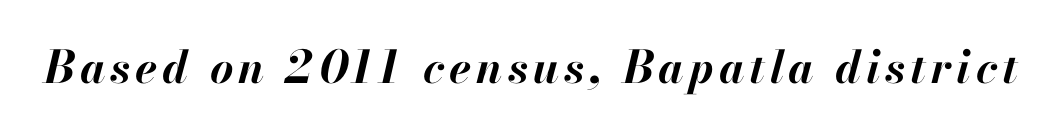
{"italic": "yes", "lean": "right", "slant_degrees": 13, "bold": "yes", "weight": "bold", "width": "normal", "stroke_contrast": "high", "x_height": "small", "monospaced": "no", "underline": "no", "glyph_px": 45}
